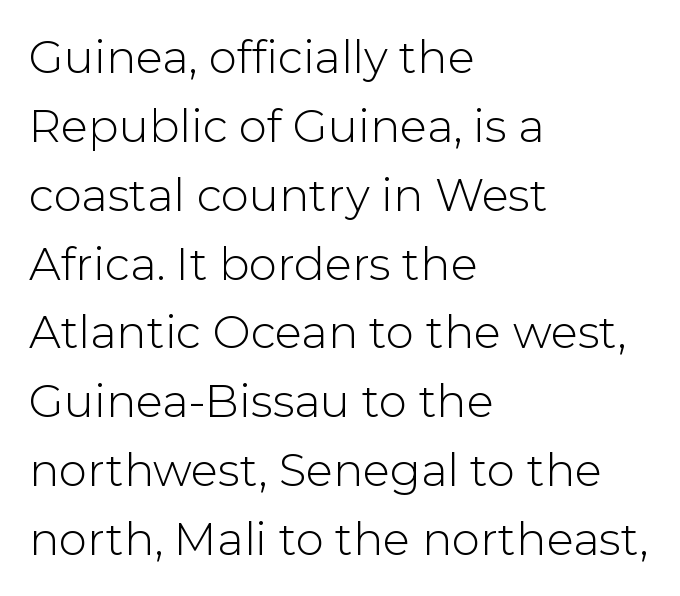
Is there much room between lines? A standard amount, neither cramped nor airy. The specimen omits any rule beneath the text block's lines. The passage shown is not bold in any degree. These lines are composed in type without serifs.
